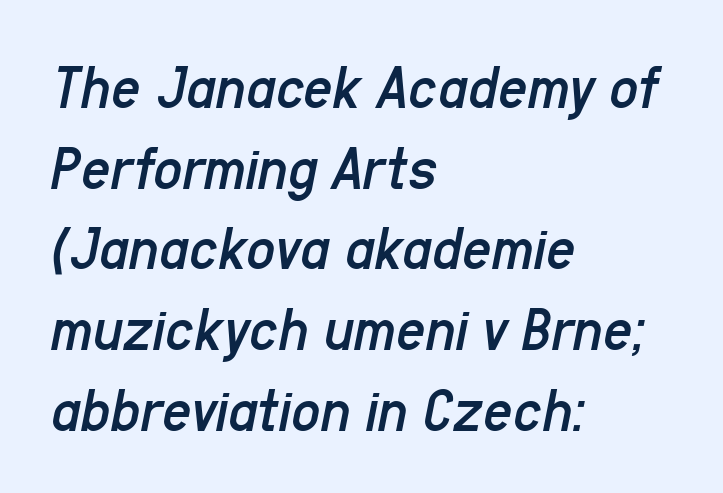
The image shows 64 px regular-weight, condensed type, italic (leaning right); set left-aligned, normal line spacing (1.26x), normal letter spacing, not underlined; low stroke contrast and a medium x-height.
